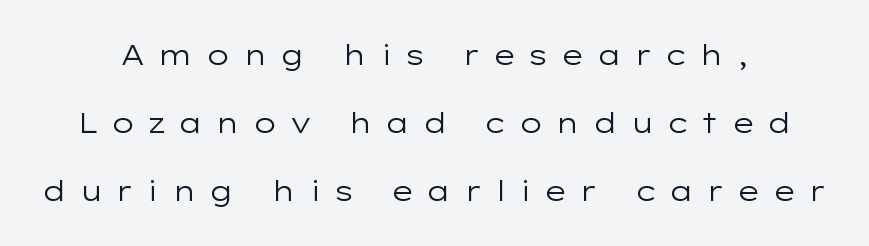
Classification — sans serif. Nope, not italic — everything's standing straight. The lines in this sample share a center point and differ in where they start and stop. These lines are rendered in a variable-pitch font. Weight: in the light-to-regular range. No word sits above an underline.
